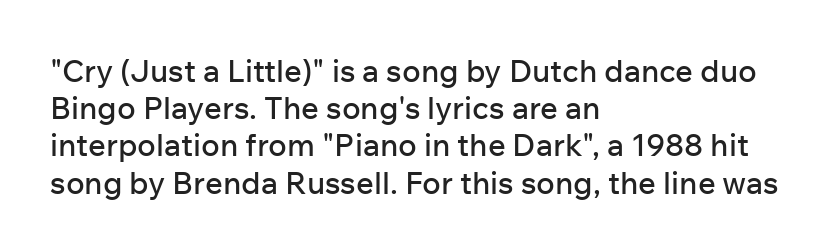
Q: Is the text italic (slanted)? A: No, it is upright.
Q: Is the typeface a serif or a sans-serif typeface? A: Sans-serif.
Q: Is the text underlined? A: No.
Q: How is the paragraph aligned? A: Left-aligned.
Q: Is the spacing between letters normal or unusually wide? A: Normal.
Q: Width (condensed, normal, or wide)? A: Normal.
Q: Stroke contrast? A: Low.
Q: x-height? A: Medium.
Q: Monospaced? A: No.
